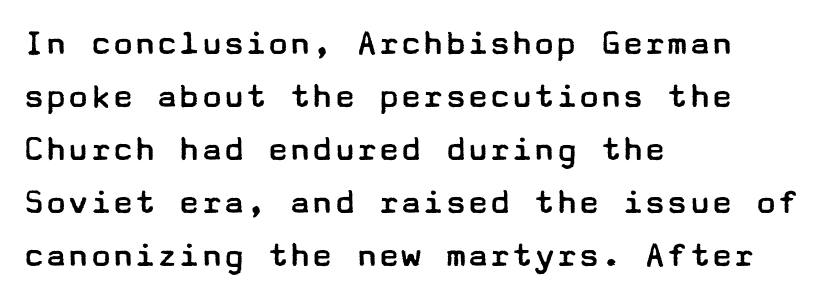
Typeset ragged right — the left edge is the straight one. Characters remain perfectly vertical along every line. Nothing sits at the stroke ends, so this counts as sans-serif. One glance says typical: line gaps are just what's usual. These glyphs show unthickened strokes, regular width or finer. The passage shown is not underscored anywhere.
